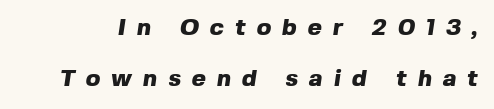
{"bold": "yes", "underline": "no", "line_spacing": "loose", "line_spacing_ratio": 2.13, "letter_spacing": "wide", "letter_spacing_em": 0.46, "glyph_px": 24}
